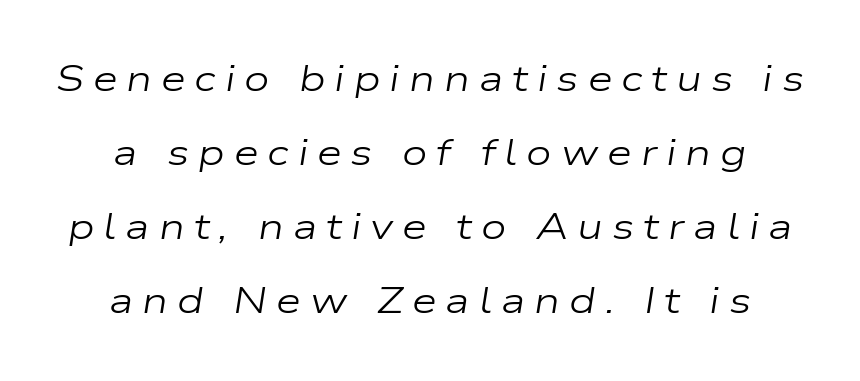
Here the designer chose a conventional face with non-uniform glyph widths. It's the slanting kind of type. Glyph-to-glyph distance is far greater than everyday printed text. Underline: absent.
